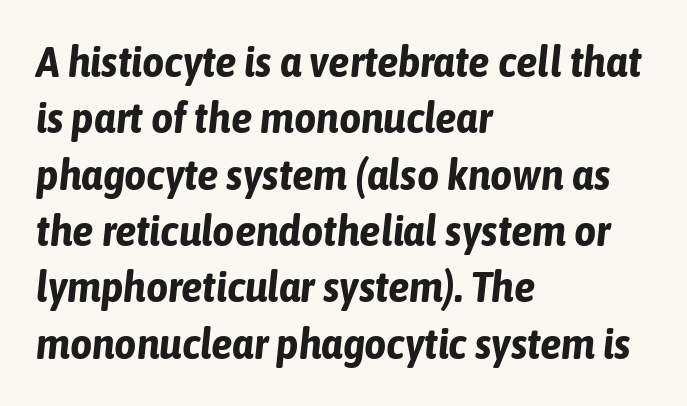
Bare-footed words on every line. Reading down the column, the eye jumps a familiar distance to each next line. This sample has the flowing, uneven cadence of proportional lettering. Inter-character spacing is left at the font's built-in metrics. The font's italic variant was chosen for this text.
